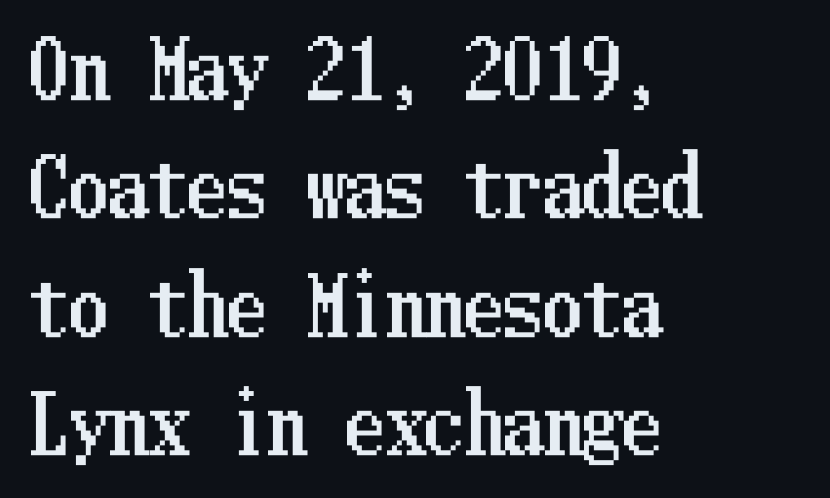
In terms of letterspacing, this is plain default setting. The designer left line spacing at the default. Compared with a centered layout, this one pins lines to the left instead. Unlike italic type, these characters show no tilt at all. Plain, unruled lines of type.
